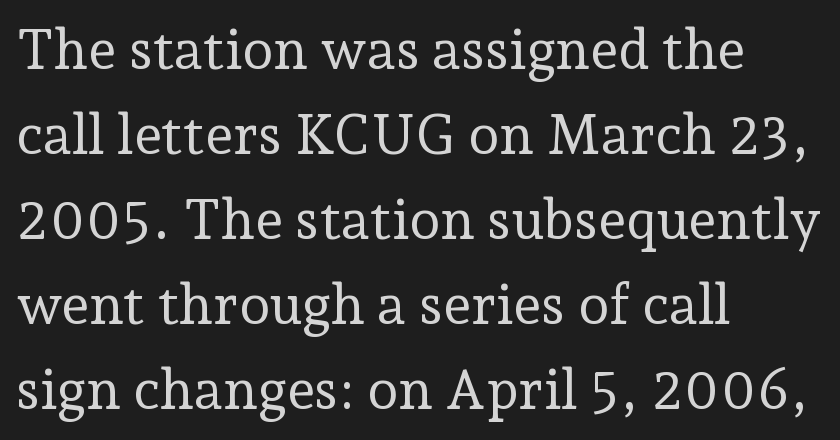
Italic: no, the glyphs are upright roman. Nothing unusual about the tracking: characters are spaced as the font intends. If you drew a ruler down the left edge, every line would touch it. This is serif lettering, the kind often seen in printed books. Think standard paragraph weight, or any step lighter than that.
